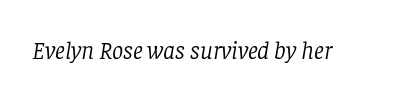
The image shows 25 px text type, italic (leaning right); set normal letter spacing, not underlined.
